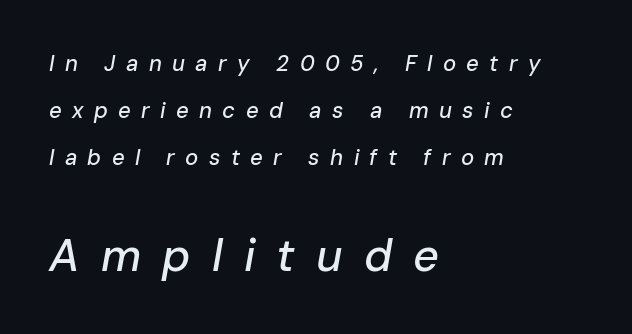
The specimen omits any rule beneath the text block's lines. Alignment: flush left. The more generous point size was reserved for the lower chunk. The face used here is proportionally spaced, like ordinary book or web type. The horizontal fit of the characters is loose and conspicuously gappy. This is oblique type, the kind used for emphasis or titles.
